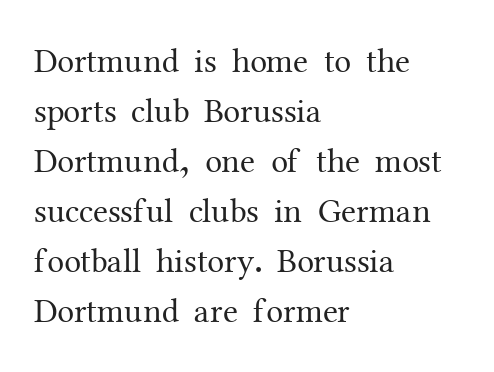
{"serif": "yes", "italic": "no", "bold": "no", "weight": "regular", "width": "normal", "stroke_contrast": "medium", "x_height": "medium", "monospaced": "no", "underline": "no", "align": "left", "line_spacing": "normal", "line_spacing_ratio": 1.47, "letter_spacing": "normal", "letter_spacing_em": 0.0, "glyph_px": 34}
